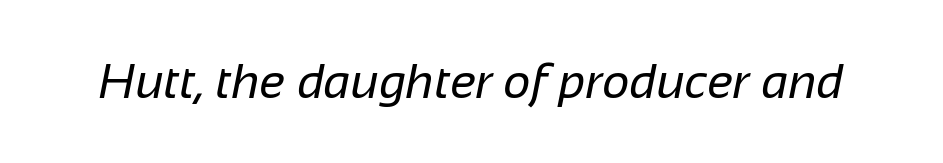
{"serif": "no", "bold": "no", "weight": "regular", "width": "normal", "stroke_contrast": "low", "x_height": "medium", "monospaced": "no", "underline": "no", "letter_spacing": "normal", "letter_spacing_em": 0.0, "glyph_px": 48}
